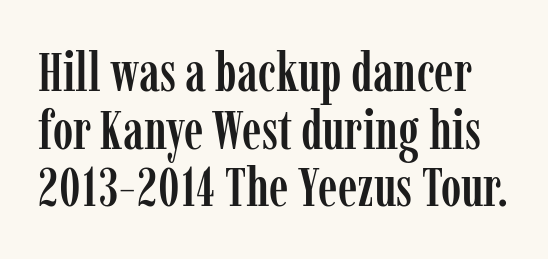
Spacing verdict: proportional, widths tailored to each character. Here the glyphs are tracked normally, forming tight word shapes. The lettering stays uniformly vertical, giving the passage a roman look. The type family on display is of the serif kind. Closely set lines give the paragraph a compact silhouette.
